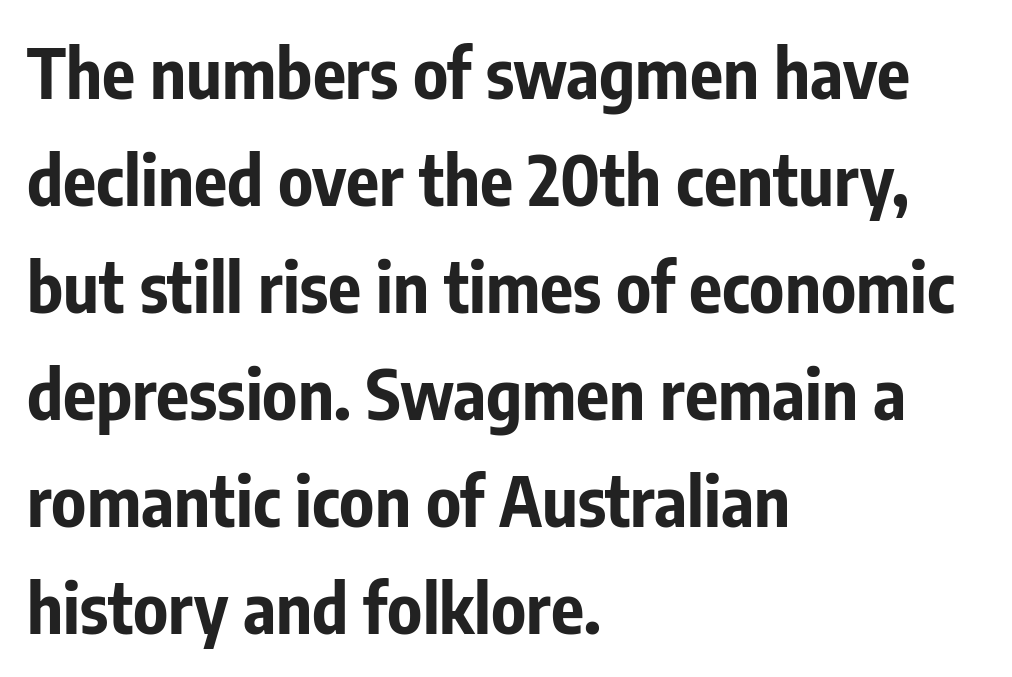
{"serif": "no", "italic": "no", "bold": "yes", "weight": "bold", "width": "condensed", "stroke_contrast": "low", "x_height": "medium", "monospaced": "no", "underline": "no", "align": "left", "line_spacing": "normal", "line_spacing_ratio": 1.55, "letter_spacing": "normal", "letter_spacing_em": 0.0, "glyph_px": 69}
